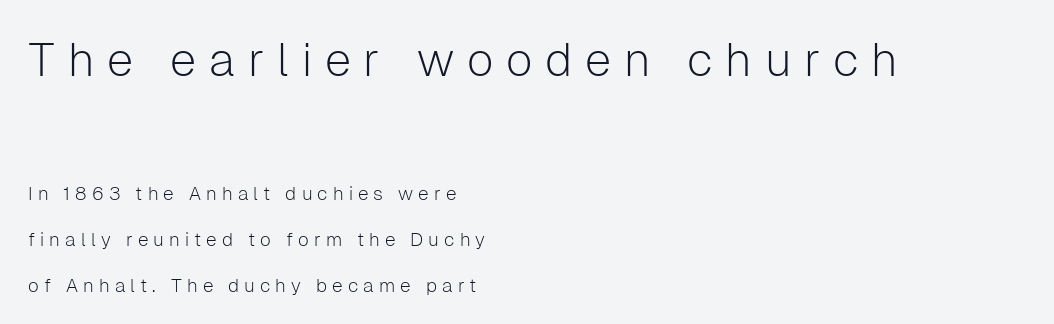
{"serif": "no", "italic": "no", "bold": "no", "weight": "light", "width": "normal", "stroke_contrast": "low", "x_height": "medium", "monospaced": "no", "underline": "no", "align": "left", "line_spacing": "loose", "line_spacing_ratio": 2.43, "letter_spacing": "wide", "letter_spacing_em": 0.27, "larger_block": "first", "size_ratio": 2.47, "glyph_px": 47}
